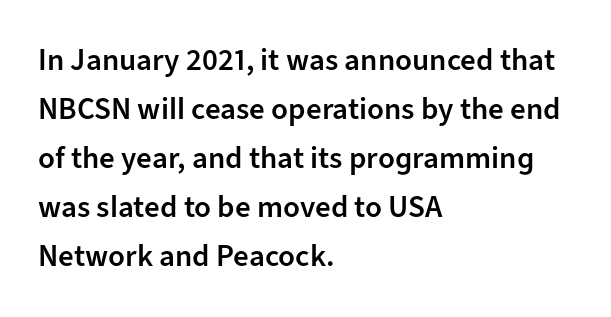
{"serif": "no", "italic": "no", "bold": "semi", "weight": "semibold", "width": "normal", "stroke_contrast": "low", "x_height": "medium", "monospaced": "no", "underline": "no", "align": "left", "line_spacing": "normal", "line_spacing_ratio": 1.58, "letter_spacing": "normal", "letter_spacing_em": 0.0, "glyph_px": 31}
